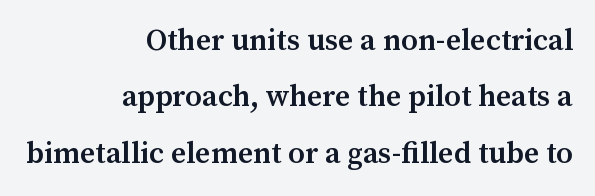
{"serif": "yes", "italic": "no", "bold": "semi", "weight": "semibold", "width": "normal", "stroke_contrast": "medium", "x_height": "medium", "monospaced": "no", "underline": "no", "align": "right", "line_spacing_ratio": 1.88, "letter_spacing": "normal", "letter_spacing_em": 0.0, "glyph_px": 30}
